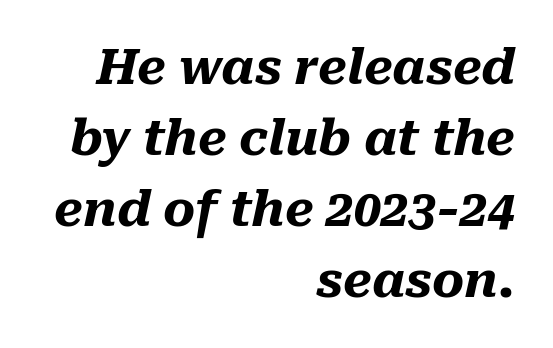
No extra tracking has been applied to these lines. Layout note: lines flush right. The text carries the slant typical of an italic or oblique font. The letters advance in unequal steps, a hallmark of proportional type.
